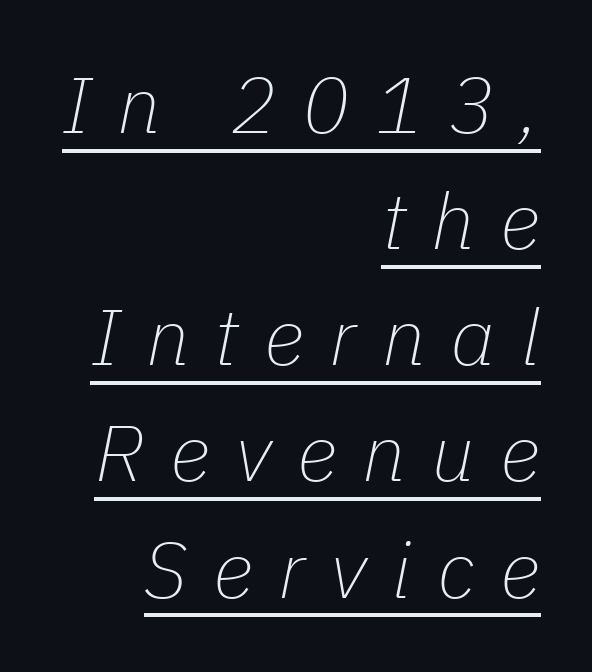
The paragraph has a hard right edge and a soft left edge. Does extra space separate the letters? Yes, quite a lot of it. When letters slant like this, we call the style italic. The characters are drawn with everyday or finer stroke widths. The rendering uses a moderate line-height, typical for paragraphs.
